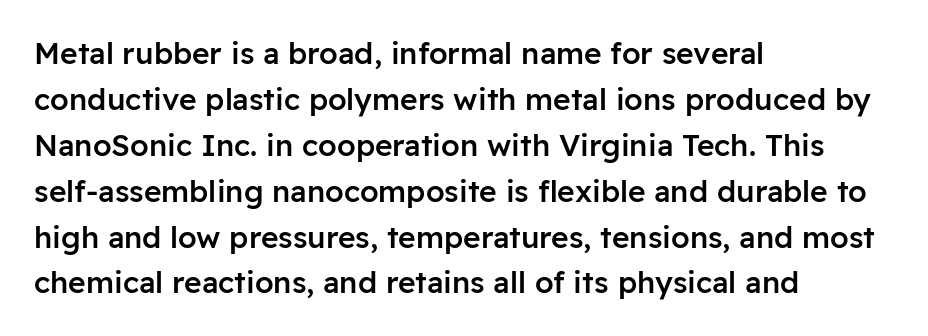
Type without underlining. One-word summary of the alignment: left. Style check: upright. Typographic density is moderately raised because the face is semibold. Regarding leading, the lines here are spaced in the standard way. Spacing verdict: proportional, widths tailored to each character.
